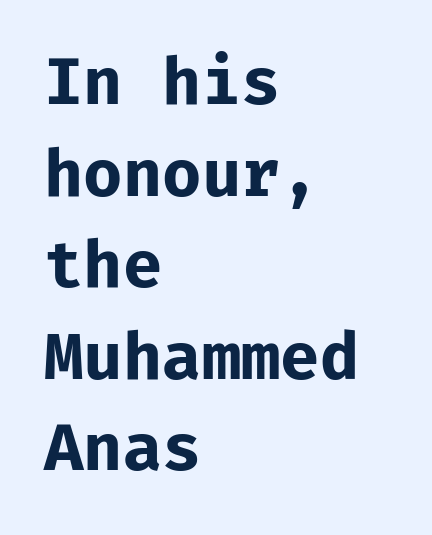
Q: Is the text bold? A: Yes.
Q: Is the text italic (slanted)? A: No, it is upright.
Q: Is the typeface a serif or a sans-serif typeface? A: Sans-serif.
Q: Is the text underlined? A: No.
Q: How is the paragraph aligned? A: Left-aligned.
Q: Is the spacing between letters normal or unusually wide? A: Normal.
Q: Is the spacing between lines tight, normal or loose? A: Normal.
Q: Width (condensed, normal, or wide)? A: Normal.
Q: Stroke contrast? A: Low.
Q: x-height? A: Medium.
Q: Monospaced? A: Yes.
